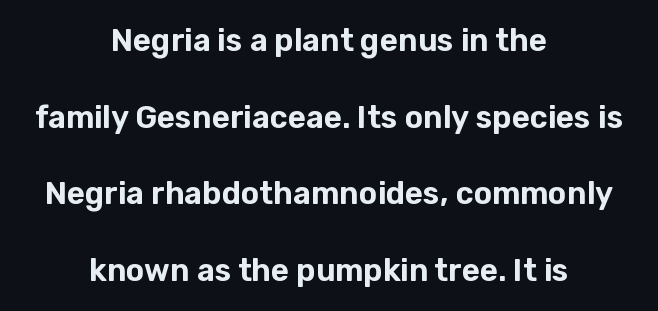
Q: Is the text italic (slanted)? A: No, it is upright.
Q: Is the typeface a serif or a sans-serif typeface? A: Sans-serif.
Q: Is the text underlined? A: No.
Q: How is the paragraph aligned? A: Centered.
Q: Is the spacing between letters normal or unusually wide? A: Normal.
Q: Is the spacing between lines tight, normal or loose? A: Loose.
Q: Width (condensed, normal, or wide)? A: Normal.
Q: Stroke contrast? A: Low.
Q: x-height? A: Medium.
Q: Monospaced? A: No.
